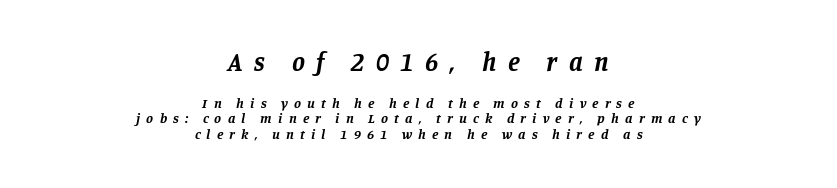
This rendering uses center alignment, leaving both contours irregular but symmetric. Students, this is bold: see how much ink each stroke carries. The designer gave the opening block more size than the closing block. Letters rest on an invisible, unmarked baseline. How are the letters spaced? Widely, with obvious added tracking. Students, observe: this is what under-led, compact text looks like.
